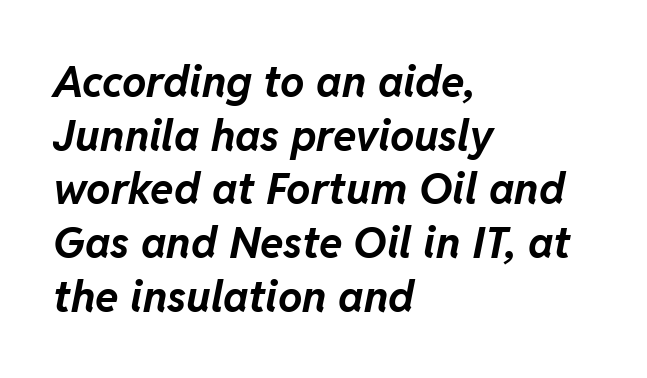
Q: Is the text bold? A: Yes.
Q: Is the text italic (slanted)? A: Yes, it leans right by about 11 degrees.
Q: Is the text underlined? A: No.
Q: How is the paragraph aligned? A: Left-aligned.
Q: Is the spacing between letters normal or unusually wide? A: Normal.
Q: Is the spacing between lines tight, normal or loose? A: Normal.
Q: Width (condensed, normal, or wide)? A: Normal.
Q: Stroke contrast? A: Low.
Q: x-height? A: Medium.
Q: Monospaced? A: No.
